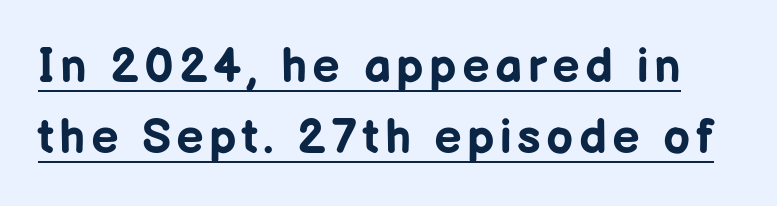
{"serif": "no", "italic": "no", "bold": "yes", "weight": "bold", "width": "normal", "stroke_contrast": "low", "x_height": "medium", "monospaced": "no", "underline": "yes", "line_spacing": "normal", "line_spacing_ratio": 1.47, "glyph_px": 48}
